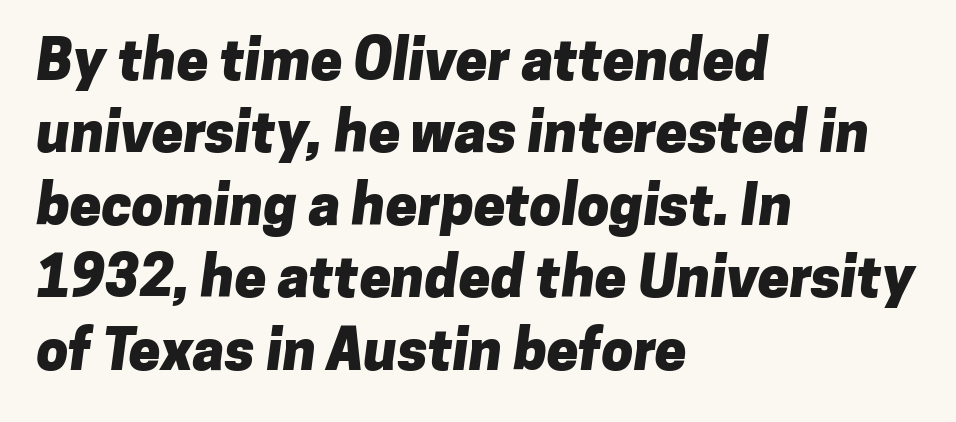
Underline: absent. The rendering keeps characters at their native spacing. Spacing verdict: proportional, widths tailored to each character. How would I describe the line gaps? Plain and ordinary. The text was rendered using a sans face with plain stroke endings.
